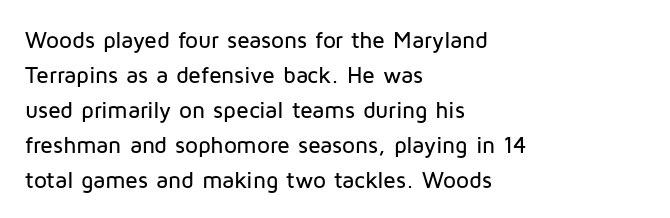
Left-aligned paragraph, ragged on the right. This sample uses an upright cut, with every glyph sitting square on the baseline. Only glyphs here, with clear space below each row. In terms of letterspacing, this is plain default setting. The line-height multiplier appears to be the usual default.
